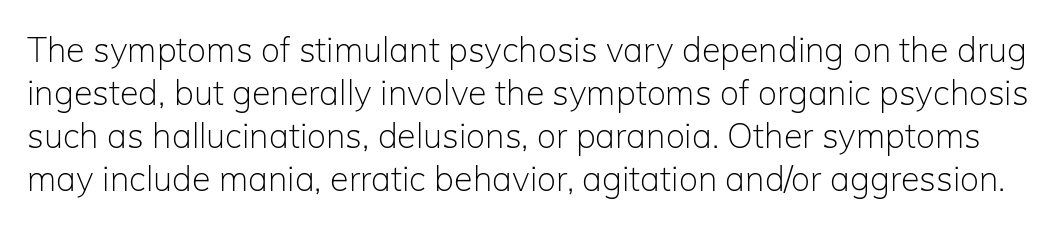
Summary of vertical rhythm: regular, with standard interline spacing. A typesetter would call this zero additional tracking. A typesetter would call this proportional, since set widths differ per character. Check the space under the baseline: it is left empty. This is sans-serif lettering, the kind often seen on screens and signage. Weight class: somewhere from thin through regular.
